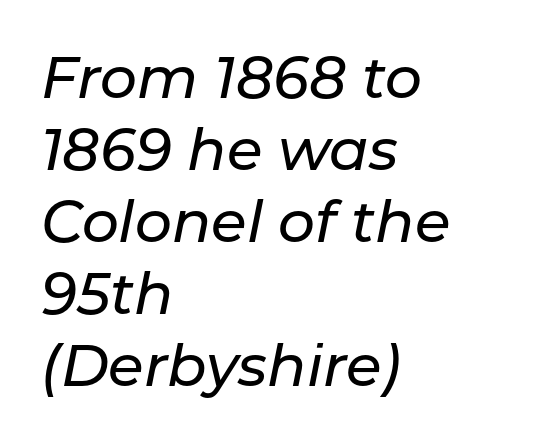
{"italic": "yes", "lean": "right", "slant_degrees": 11, "width": "normal", "stroke_contrast": "low", "x_height": "medium", "monospaced": "no", "underline": "no", "align": "left", "line_spacing_ratio": 1.24, "letter_spacing": "normal", "letter_spacing_em": 0.0, "glyph_px": 58}
